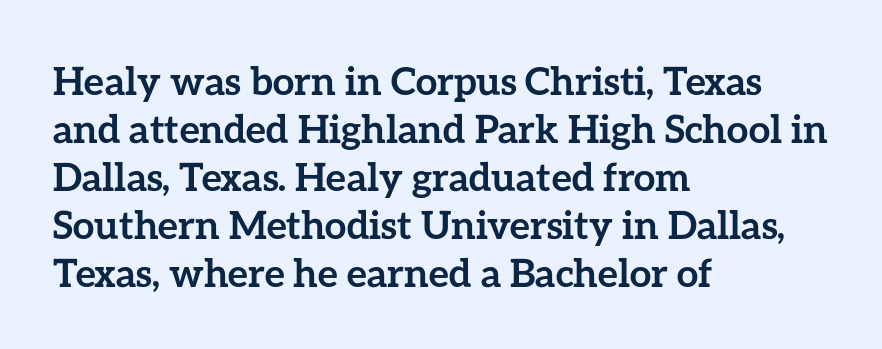
{"italic": "no", "bold": "yes", "weight": "semibold", "width": "normal", "stroke_contrast": "low", "x_height": "medium", "monospaced": "no", "underline": "no", "align": "left", "line_spacing_ratio": 1.23, "letter_spacing": "normal", "letter_spacing_em": 0.0, "glyph_px": 39}
